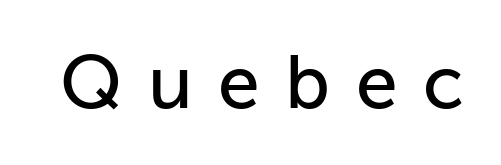
Q: Is the text italic (slanted)? A: No, it is upright.
Q: Is the typeface a serif or a sans-serif typeface? A: Sans-serif.
Q: Is the text underlined? A: No.
Q: Is the spacing between letters normal or unusually wide? A: Unusually wide.
Q: Width (condensed, normal, or wide)? A: Normal.
Q: Stroke contrast? A: Low.
Q: x-height? A: Medium.
Q: Monospaced? A: No.
